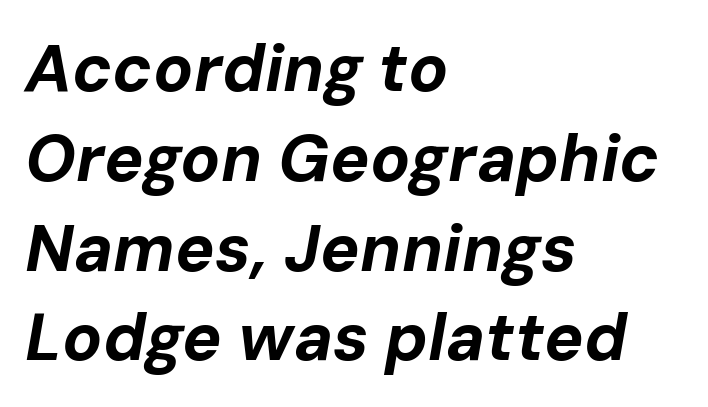
Q: Is the text bold? A: Yes.
Q: Is the text italic (slanted)? A: Yes, it leans right by about 10 degrees.
Q: Is the text underlined? A: No.
Q: How is the paragraph aligned? A: Left-aligned.
Q: Is the spacing between letters normal or unusually wide? A: Normal.
Q: Is the spacing between lines tight, normal or loose? A: Normal.
Q: Width (condensed, normal, or wide)? A: Normal.
Q: Stroke contrast? A: Low.
Q: x-height? A: Medium.
Q: Monospaced? A: No.
